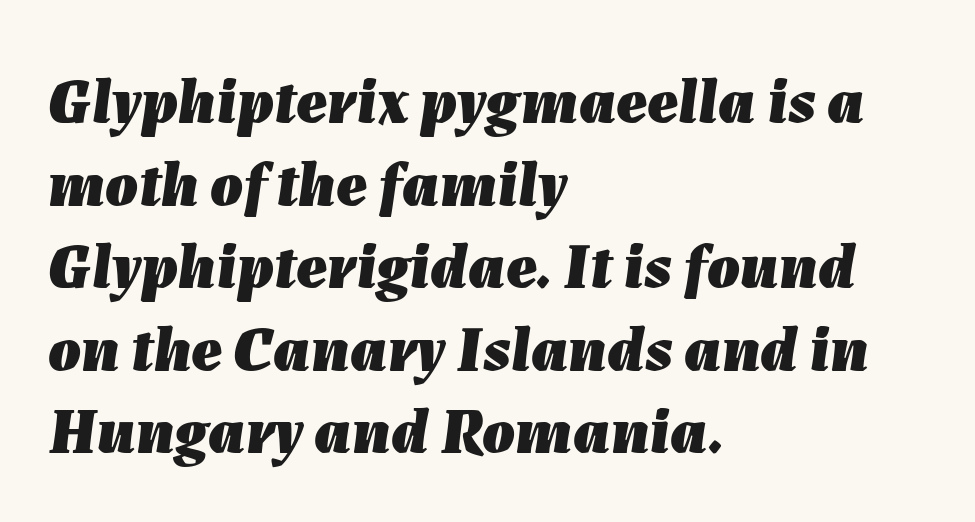
Q: Is the text bold? A: Yes.
Q: Is the text italic (slanted)? A: Yes, it leans right by about 7 degrees.
Q: Is the text underlined? A: No.
Q: How is the paragraph aligned? A: Left-aligned.
Q: Is the spacing between letters normal or unusually wide? A: Normal.
Q: Is the spacing between lines tight, normal or loose? A: Normal.
Q: Width (condensed, normal, or wide)? A: Normal.
Q: Stroke contrast? A: Low.
Q: x-height? A: Medium.
Q: Monospaced? A: No.
